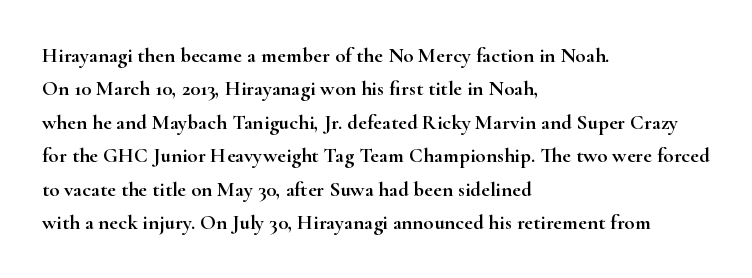
Nobody drew a line under any word here. A student would call this left alignment; a typographer would say flush left, rag right. Rendered with straight, roman letterforms. In terms of leading, this rendering sits right in the middle. Characters follow at the spacing the type designer built in.
